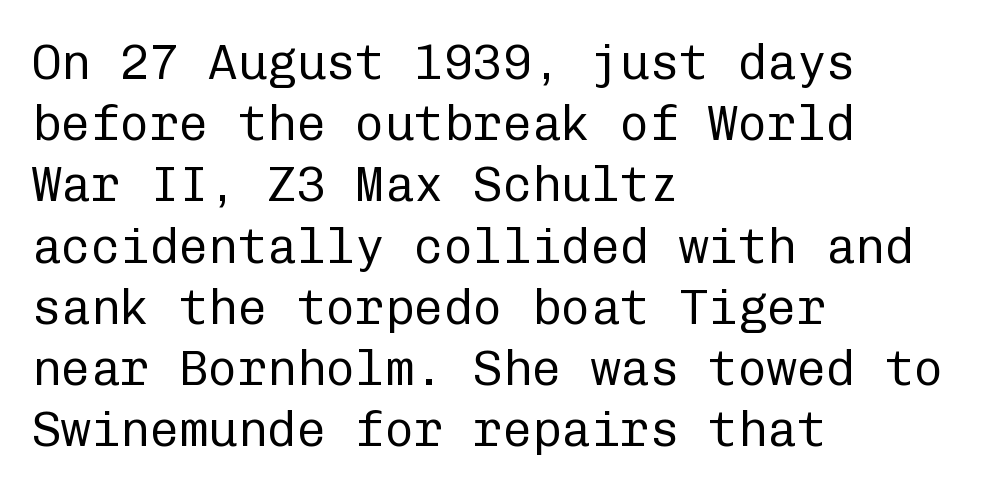
Q: Is the text bold? A: No.
Q: Is the text italic (slanted)? A: No, it is upright.
Q: Is the typeface a serif or a sans-serif typeface? A: Sans-serif.
Q: Is the text underlined? A: No.
Q: How is the paragraph aligned? A: Left-aligned.
Q: Is the spacing between letters normal or unusually wide? A: Normal.
Q: Is the spacing between lines tight, normal or loose? A: Normal.
Q: Width (condensed, normal, or wide)? A: Normal.
Q: Stroke contrast? A: Low.
Q: x-height? A: Medium.
Q: Monospaced? A: Yes.
